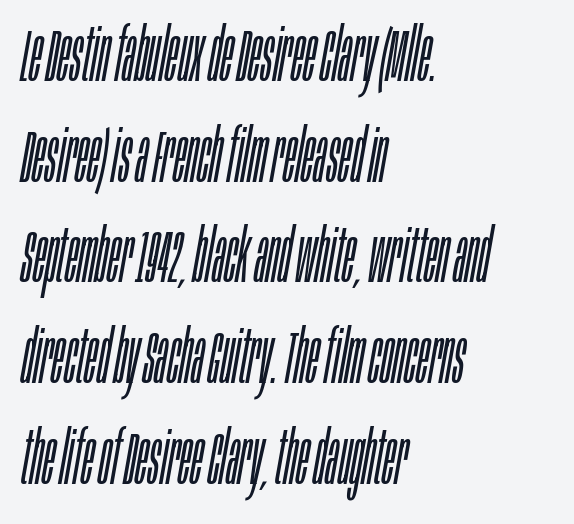
This rendering uses left alignment, leaving the right contour irregular. Varying glyph widths throughout — classic text-font behaviour. Is the type slanted? Yes — the strokes lean at a clear angle. Students, note that the glyphs here touch the page at normal intervals. Honestly, the row spacing looks completely unremarkable.
